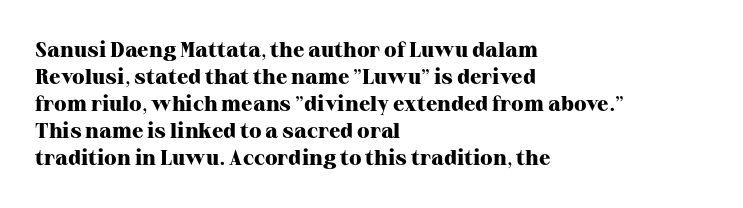
The image shows 21 px bold type, upright; set left-aligned, normal line spacing (1.29x), normal letter spacing, not underlined.
